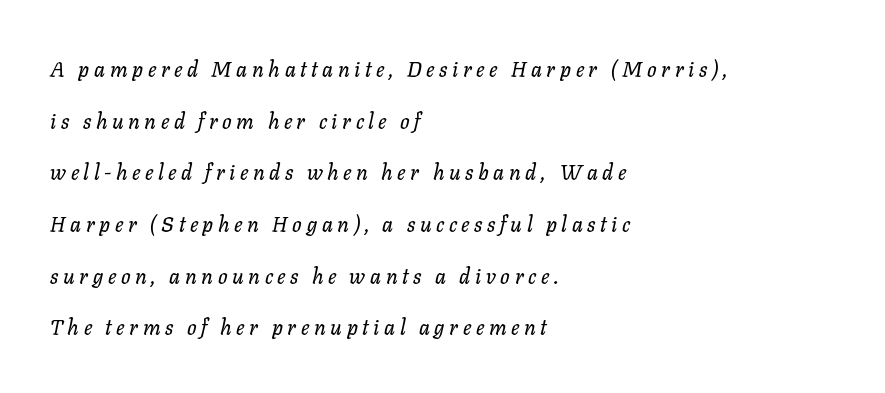
{"italic": "yes", "lean": "right", "slant_degrees": 11, "underline": "no", "align": "left", "line_spacing": "loose", "line_spacing_ratio": 2.46, "letter_spacing": "wide", "letter_spacing_em": 0.22, "glyph_px": 21}
